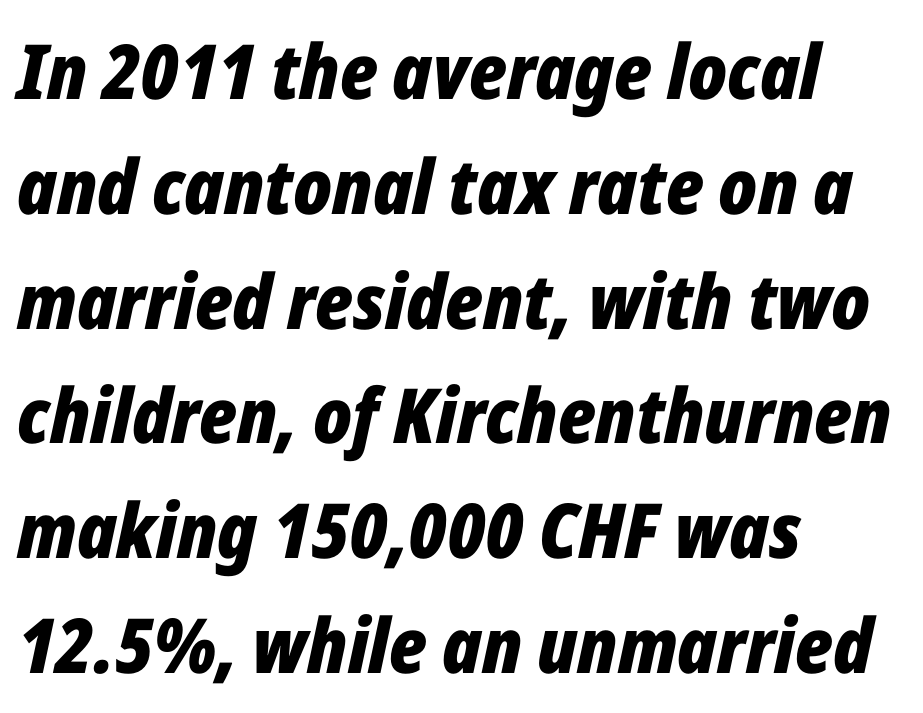
The image shows 76 px bold, condensed type, italic (leaning right); set left-aligned, normal line spacing (1.51x), normal letter spacing, not underlined; low stroke contrast and a medium x-height.
